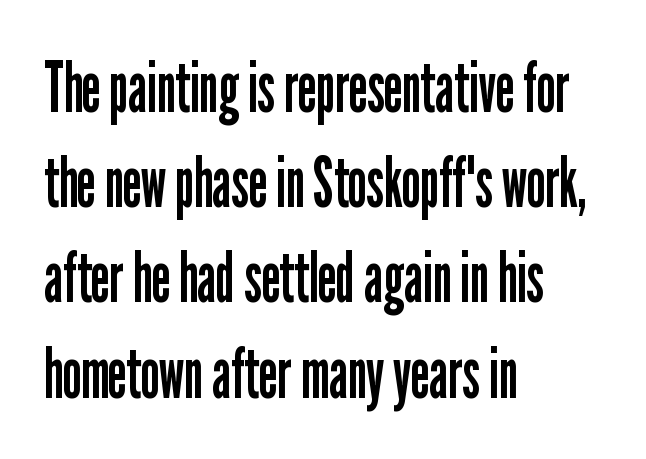
These glyphs show unthickened strokes, regular width or finer. The rows are spaced the way most documents space them. Horizontal alignment here is leftward, the default for most running prose. The designer went with a sans here, leaving each stem footless. The letterforms sit shoulder to shoulder at normal distance.
